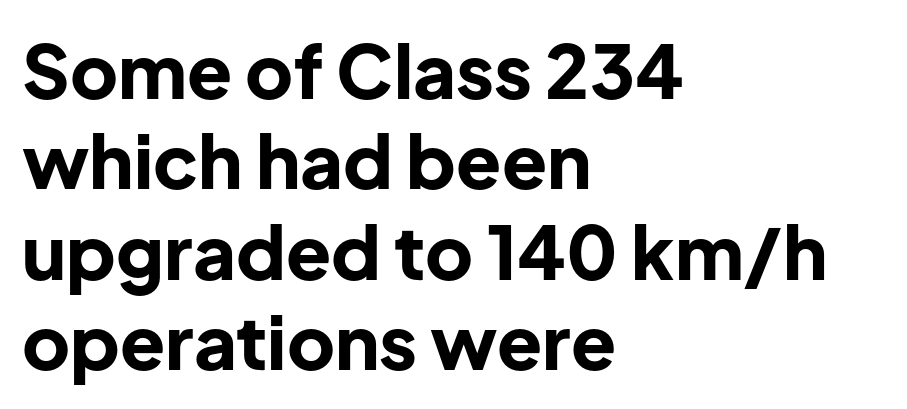
The type sits square on the baseline with zero lean. Note: no serifs on the glyphs. Students, this is bold: see how much ink each stroke carries. Here the designer chose a conventional face with non-uniform glyph widths.
